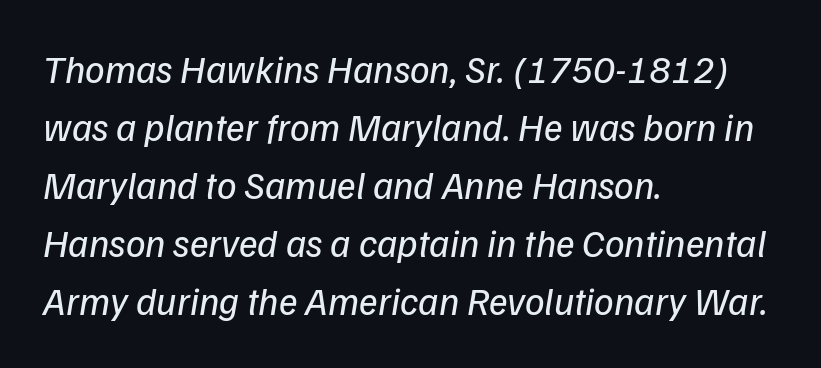
Q: Is the text bold? A: No.
Q: Is the text italic (slanted)? A: Yes, it leans right by about 9 degrees.
Q: Is the text underlined? A: No.
Q: How is the paragraph aligned? A: Left-aligned.
Q: Is the spacing between letters normal or unusually wide? A: Normal.
Q: Is the spacing between lines tight, normal or loose? A: Normal.
Q: Width (condensed, normal, or wide)? A: Normal.
Q: Stroke contrast? A: Low.
Q: x-height? A: Medium.
Q: Monospaced? A: No.
